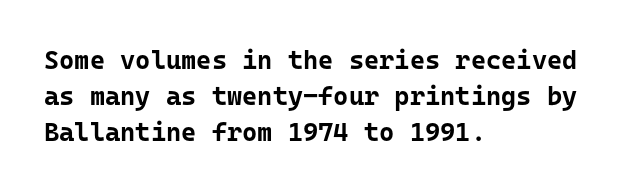
Clear beneath every line of the passage. The typography opts for an upright posture over an oblique one. Evenly set lines give the paragraph a standard silhouette. Standard letterfit; no display-style spreading of the glyphs. The compositor pushed each line to the left boundary.
